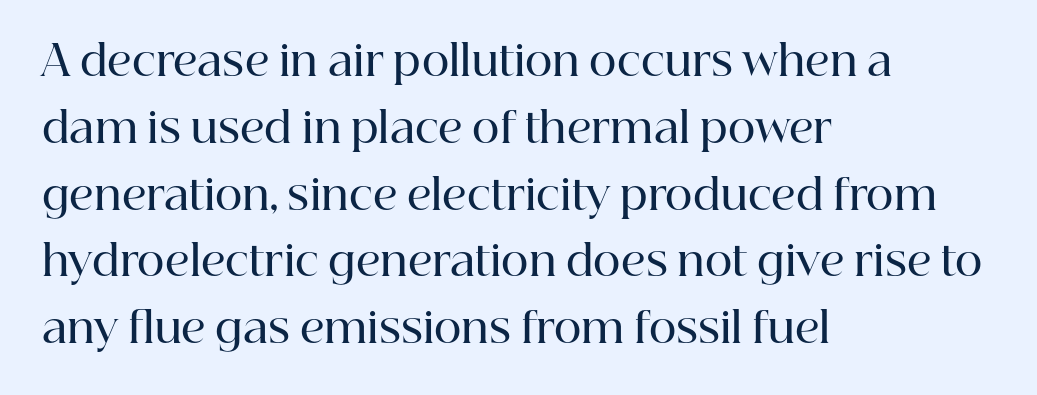
Q: Is the text bold? A: Semi-bold.
Q: Is the text italic (slanted)? A: No, it is upright.
Q: Is the typeface a serif or a sans-serif typeface? A: Serif.
Q: Is the text underlined? A: No.
Q: How is the paragraph aligned? A: Left-aligned.
Q: Is the spacing between letters normal or unusually wide? A: Normal.
Q: Is the spacing between lines tight, normal or loose? A: Normal.
Q: Width (condensed, normal, or wide)? A: Normal.
Q: Stroke contrast? A: High.
Q: x-height? A: Medium.
Q: Monospaced? A: No.
